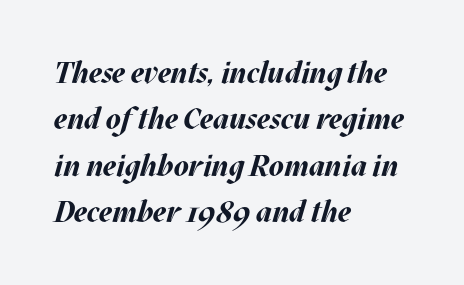
Here the designer chose a conventional face with non-uniform glyph widths. The passage shown is emphatically bold. Words float on clear page, feet unadorned. Horizontally, the lines are justified to the leading edge only. The font's italic variant was chosen for this text. Each word holds together tightly as a unit, with standard inter-letter gaps.
